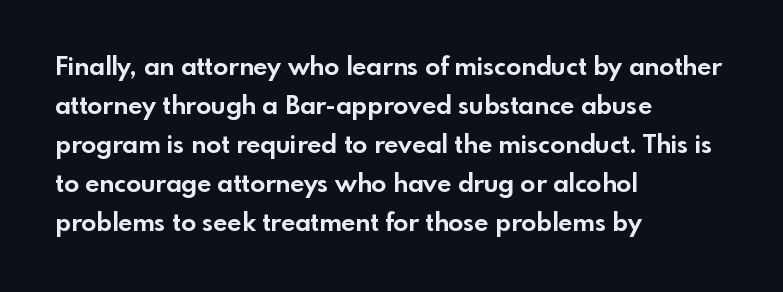
The image shows 25 px bold type, upright; set left-aligned, normal line spacing (1.56x), normal letter spacing, not underlined.
